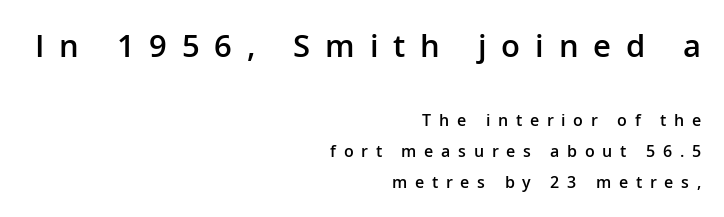
The image shows 31 px semibold sans-serif type, upright; set right-aligned, loose line spacing (1.94x), unusually wide letter spacing (+0.48 em), not underlined; the first (top) block is 1.94x larger; low stroke contrast and a medium x-height.
